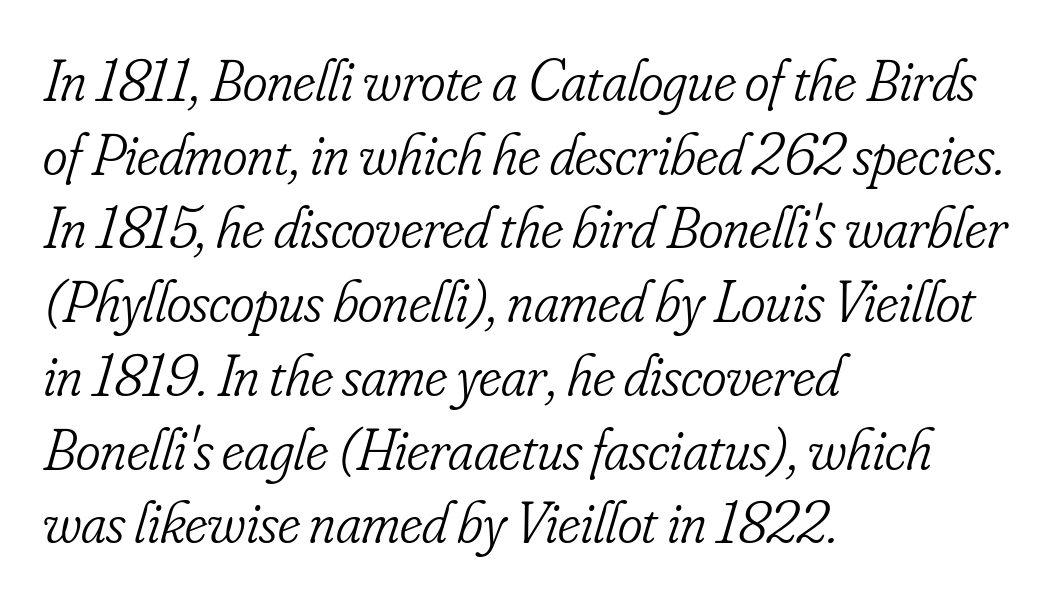
Q: Is the text bold? A: No.
Q: Is the text italic (slanted)? A: Yes, it leans right by about 16 degrees.
Q: Is the typeface a serif or a sans-serif typeface? A: Serif.
Q: Is the text underlined? A: No.
Q: How is the paragraph aligned? A: Left-aligned.
Q: Is the spacing between letters normal or unusually wide? A: Normal.
Q: Is the spacing between lines tight, normal or loose? A: Normal.
Q: Width (condensed, normal, or wide)? A: Condensed.
Q: Stroke contrast? A: Low.
Q: x-height? A: Small.
Q: Monospaced? A: No.
